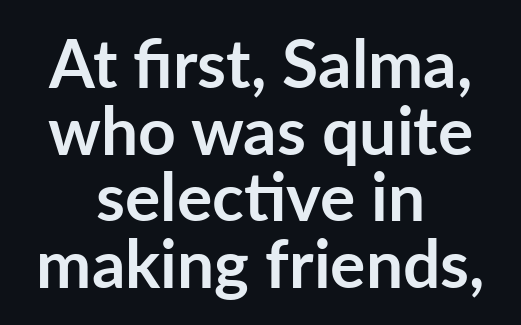
A sans-serif font was chosen for this passage. Default kerning and tracking; the words read as compact shapes. The passage shown is typed in a proportional face where columns would drift. The passage is arranged like a title page — every line centered. Just letters on the line, the space beneath them empty. Compared with an ordinary text face, these strokes are far heavier — a full bold.
